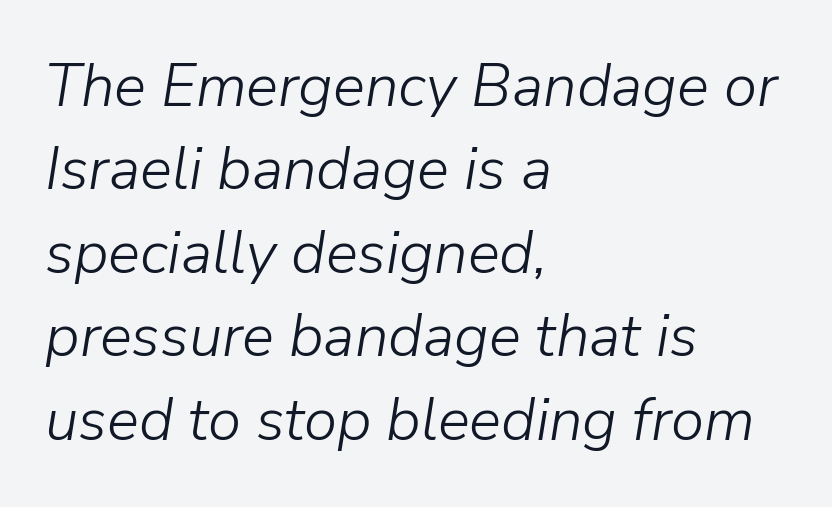
{"italic": "yes", "lean": "right", "slant_degrees": 9, "bold": "no", "weight": "light", "width": "normal", "stroke_contrast": "low", "x_height": "medium", "monospaced": "no", "underline": "no", "align": "left", "line_spacing": "normal", "line_spacing_ratio": 1.39, "letter_spacing": "normal", "letter_spacing_em": 0.0, "glyph_px": 60}
